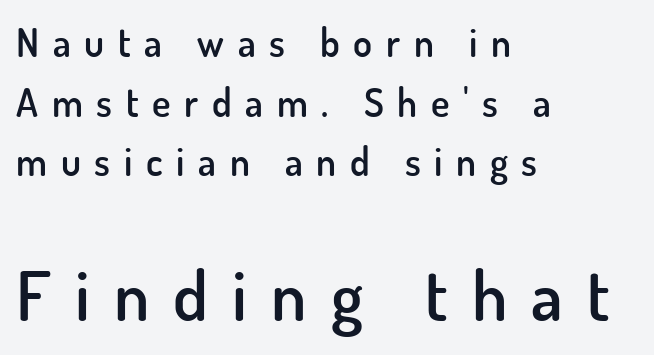
Q: Is the text bold? A: Semi-bold.
Q: Is the text italic (slanted)? A: No, it is upright.
Q: Is the typeface a serif or a sans-serif typeface? A: Sans-serif.
Q: Is the text underlined? A: No.
Q: How is the paragraph aligned? A: Left-aligned.
Q: Is the spacing between letters normal or unusually wide? A: Unusually wide.
Q: Is the spacing between lines tight, normal or loose? A: Normal.
Q: Which block of text is set in a larger size, the first (top) or the second (bottom)? A: The second (bottom) one.
Q: Width (condensed, normal, or wide)? A: Normal.
Q: Stroke contrast? A: Low.
Q: x-height? A: Small.
Q: Monospaced? A: No.
